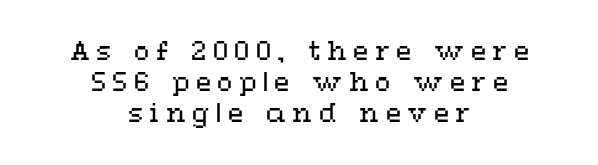
Q: Is the text bold? A: No.
Q: Is the text italic (slanted)? A: No, it is upright.
Q: Is the text underlined? A: No.
Q: How is the paragraph aligned? A: Centered.
Q: Is the spacing between letters normal or unusually wide? A: Unusually wide.
